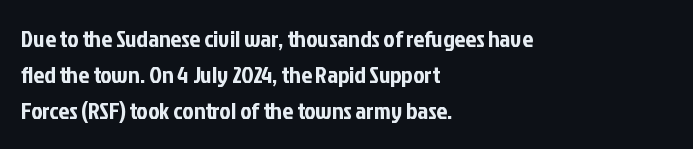
The image shows 24 px text type, upright; set left-aligned, normal line spacing (1.51x), normal letter spacing, not underlined.
